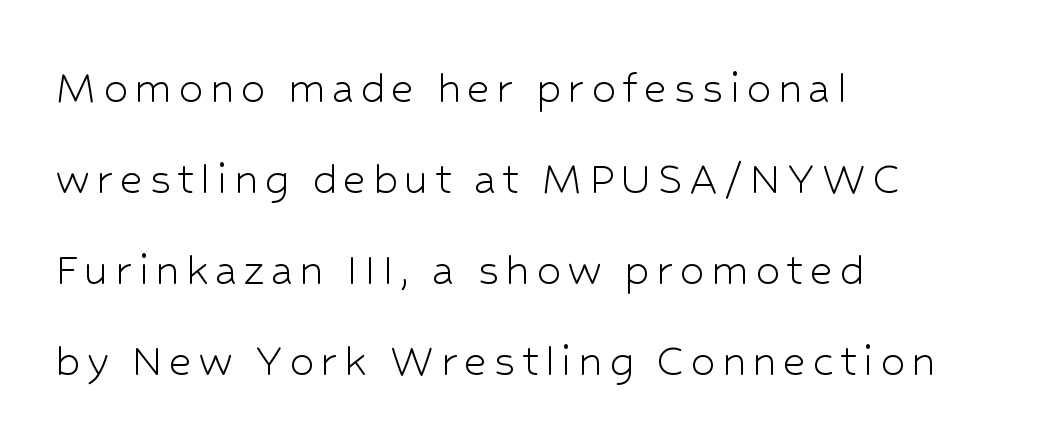
{"serif": "no", "italic": "no", "bold": "no", "weight": "light", "width": "normal", "stroke_contrast": "low", "x_height": "medium", "monospaced": "no", "underline": "no", "align": "left", "line_spacing_ratio": 1.82, "glyph_px": 50}
